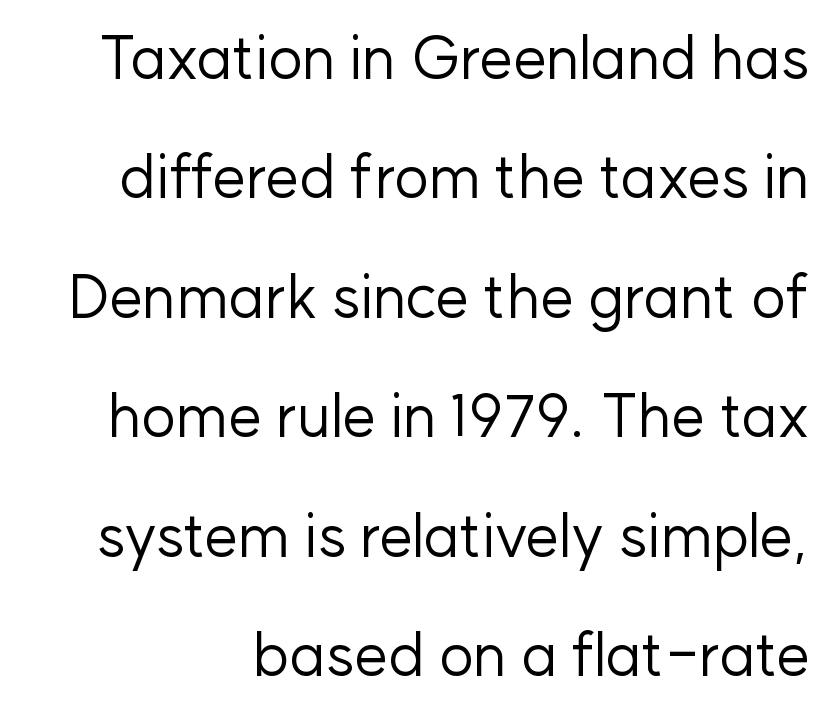
The strokes carry an ordinary text weight at most. Is this a sans? Yes — the strokes have no serifs. How are the letters spaced? Ordinarily, with no added tracking. This is roman type, the default non-slanted kind.
